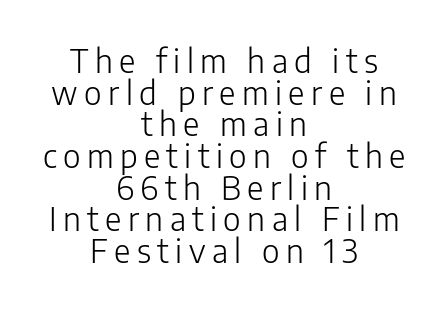
Observe the wide spacing: letters keep a clear distance from each other. The designer dialed line spacing down below the default. Nope, not italic — everything's standing straight. The paragraph has two soft edges and a firm central axis.
